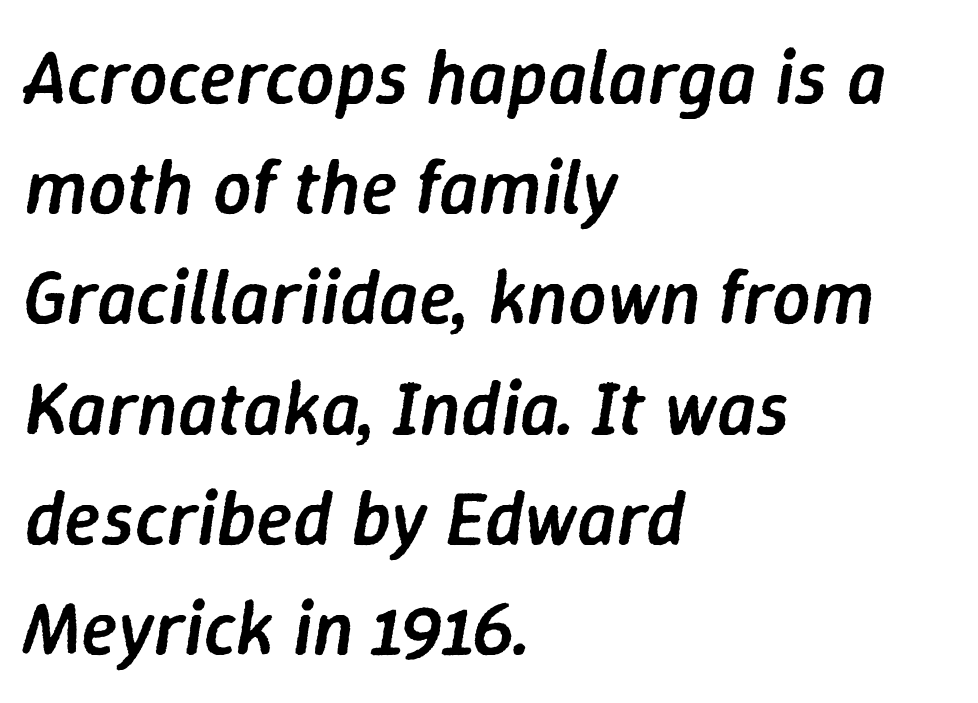
{"italic": "yes", "lean": "right", "slant_degrees": 9, "bold": "semi", "weight": "semibold", "width": "normal", "stroke_contrast": "low", "x_height": "medium", "monospaced": "no", "underline": "no", "align": "left", "line_spacing": "normal", "line_spacing_ratio": 1.45, "letter_spacing": "normal", "letter_spacing_em": 0.0, "glyph_px": 76}
